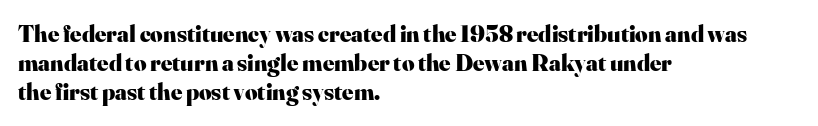
The image shows 24 px bold type, upright; set left-aligned, line spacing 1.21x, normal letter spacing, not underlined.
